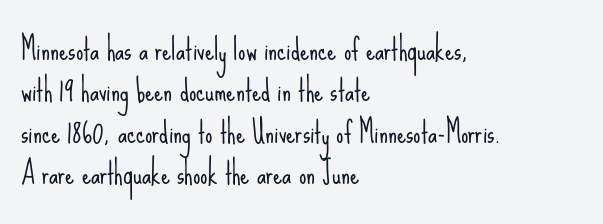
Inter-character spacing is left at the font's built-in metrics. Ink coverage per letter is moderate at most. The area under the type is left untouched. Reading down the column, the eye jumps a familiar distance to each next line. Proportional: the letters do not fall into vertical columns. The typography opts for an upright posture over an oblique one.
